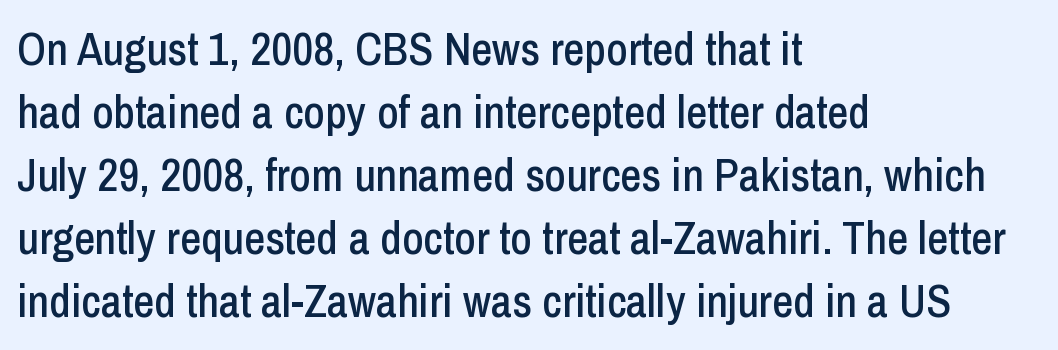
Q: Is the text italic (slanted)? A: No, it is upright.
Q: Is the typeface a serif or a sans-serif typeface? A: Sans-serif.
Q: Is the text underlined? A: No.
Q: How is the paragraph aligned? A: Left-aligned.
Q: Is the spacing between letters normal or unusually wide? A: Normal.
Q: Is the spacing between lines tight, normal or loose? A: Normal.
Q: Width (condensed, normal, or wide)? A: Condensed.
Q: Stroke contrast? A: Low.
Q: x-height? A: Medium.
Q: Monospaced? A: No.
